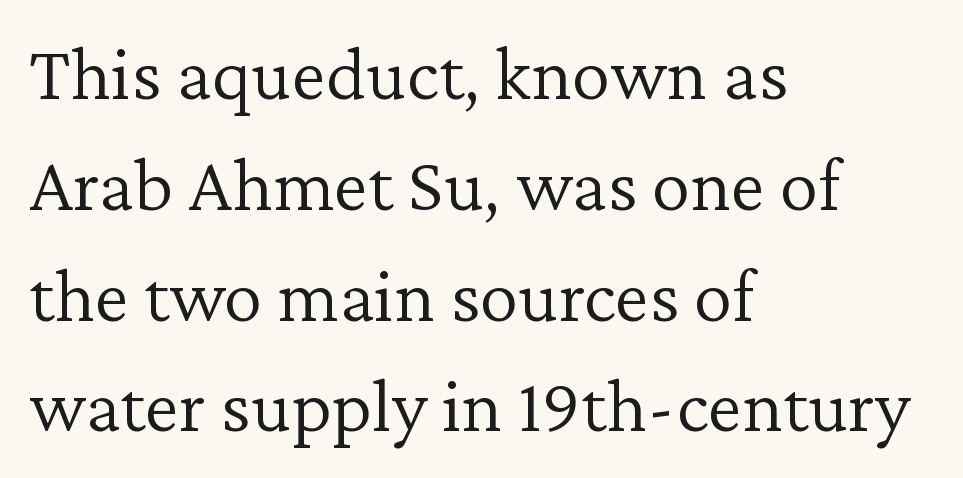
Spacing verdict: proportional, widths tailored to each character. Ordinary non-slanted type is in use. What's the leading like? Ordinary, nothing unusual. The font family rendered here belongs to the serif group.
